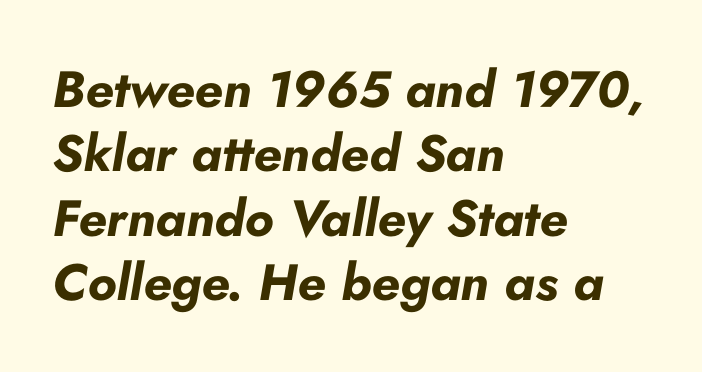
Q: Is the text bold? A: Yes.
Q: Is the text italic (slanted)? A: Yes, it leans right by about 10 degrees.
Q: Is the text underlined? A: No.
Q: How is the paragraph aligned? A: Left-aligned.
Q: Is the spacing between letters normal or unusually wide? A: Normal.
Q: Is the spacing between lines tight, normal or loose? A: Normal.
Q: Width (condensed, normal, or wide)? A: Normal.
Q: Stroke contrast? A: Low.
Q: x-height? A: Small.
Q: Monospaced? A: No.
